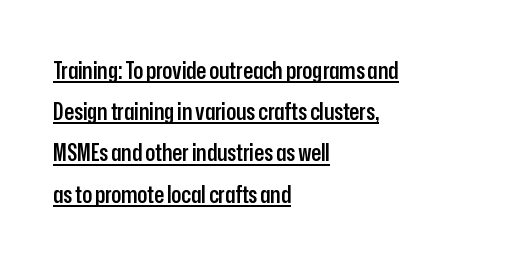
{"italic": "no", "bold": "semi", "underline": "yes", "align": "left", "line_spacing_ratio": 1.79, "letter_spacing": "normal", "letter_spacing_em": 0.0, "glyph_px": 23}
